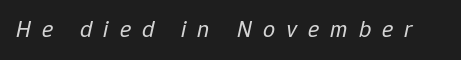
The gaps between neighbouring characters are conspicuously large. Each row of text sits above clean, open space. The whole block is typeset with a tilt. Stroke thickness stays within the range of a standard reading face or lighter.
